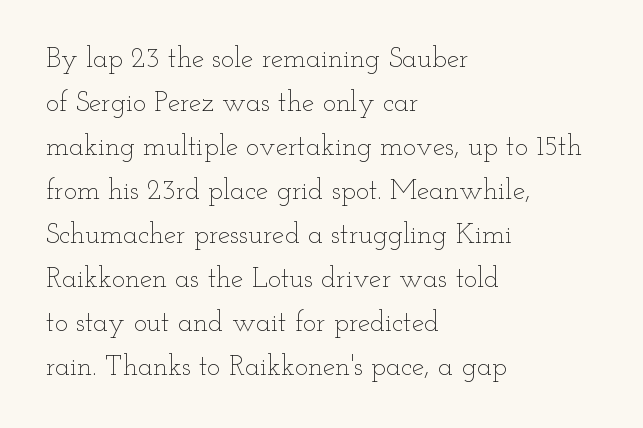
The typesetting does not lean heavy: it is not bold. A bare baseline throughout the passage. The lettering holds an erect, upright posture throughout. Caption: multi-line text, flush left, ragged right. Reading down the column, the eye jumps a familiar distance to each next line. The rendering uses natural spacing where letterforms have individual widths.
